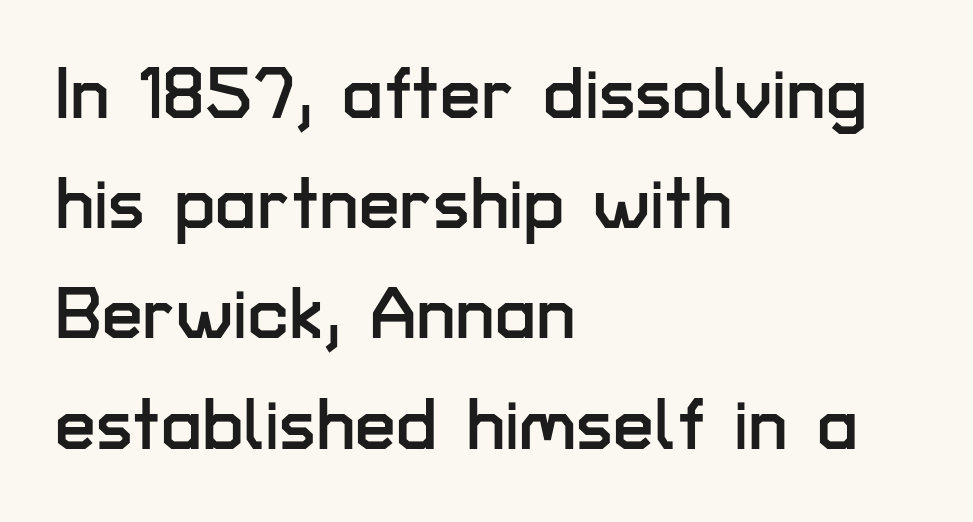
{"serif": "no", "italic": "no", "width": "normal", "stroke_contrast": "low", "x_height": "medium", "monospaced": "no", "underline": "no", "align": "left", "line_spacing": "normal", "line_spacing_ratio": 1.51, "letter_spacing": "normal", "letter_spacing_em": 0.0, "glyph_px": 73}
